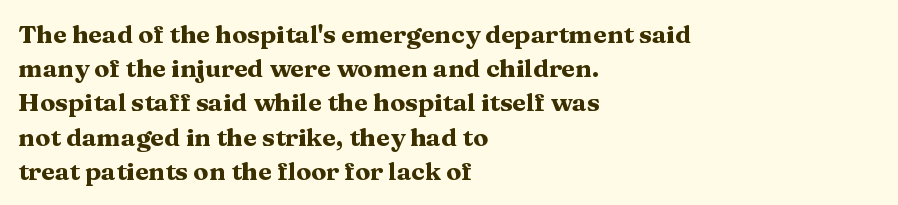
{"italic": "no", "bold": "yes", "underline": "no", "align": "left", "line_spacing": "normal", "line_spacing_ratio": 1.37, "letter_spacing": "normal", "letter_spacing_em": 0.0, "glyph_px": 25}
